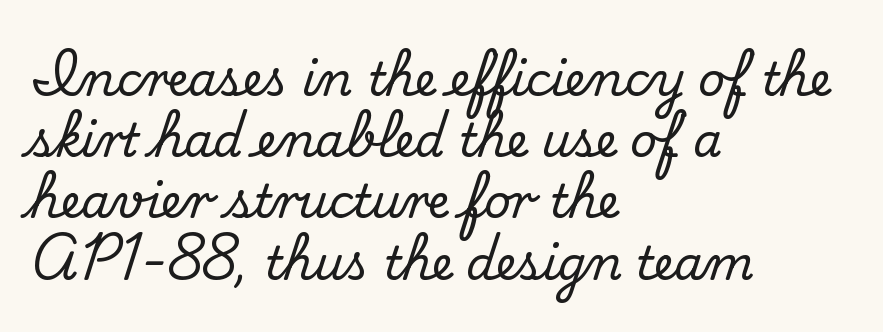
Q: Is the text italic (slanted)? A: Yes.
Q: Is the typeface a serif or a sans-serif typeface? A: Serif.
Q: Is the text underlined? A: No.
Q: How is the paragraph aligned? A: Left-aligned.
Q: Is the spacing between letters normal or unusually wide? A: Normal.
Q: Is the spacing between lines tight, normal or loose? A: Normal.
Q: Width (condensed, normal, or wide)? A: Normal.
Q: Stroke contrast? A: Medium.
Q: x-height? A: Small.
Q: Monospaced? A: No.
